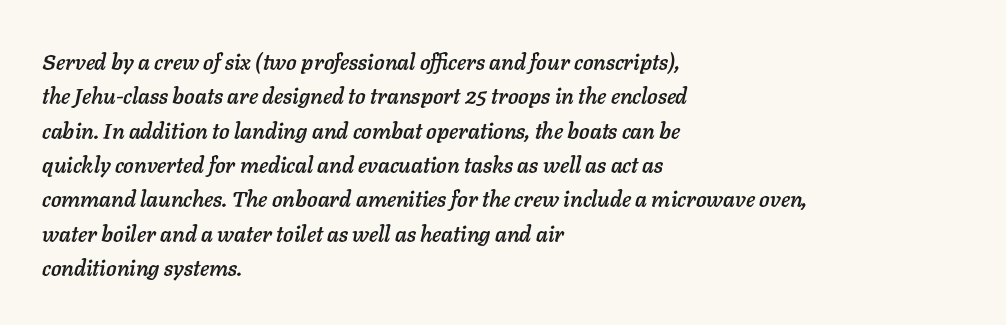
{"italic": "yes", "lean": "right", "slant_degrees": 11, "underline": "no", "align": "left", "line_spacing": "normal", "line_spacing_ratio": 1.56, "letter_spacing": "normal", "letter_spacing_em": 0.0, "glyph_px": 22}
